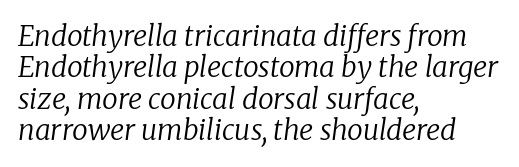
{"serif": "yes", "italic": "yes", "lean": "right", "slant_degrees": 8, "bold": "no", "weight": "regular", "width": "normal", "stroke_contrast": "low", "x_height": "medium", "monospaced": "no", "underline": "no", "align": "left", "line_spacing": "tight", "line_spacing_ratio": 1.12, "letter_spacing": "normal", "letter_spacing_em": 0.0, "glyph_px": 28}
